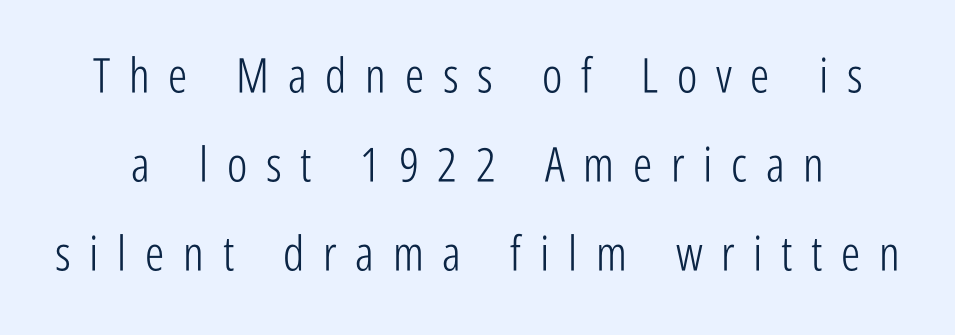
{"serif": "no", "italic": "no", "bold": "no", "weight": "light", "width": "condensed", "stroke_contrast": "low", "x_height": "medium", "monospaced": "no", "underline": "no", "line_spacing_ratio": 1.85, "letter_spacing": "wide", "letter_spacing_em": 0.39, "glyph_px": 48}
